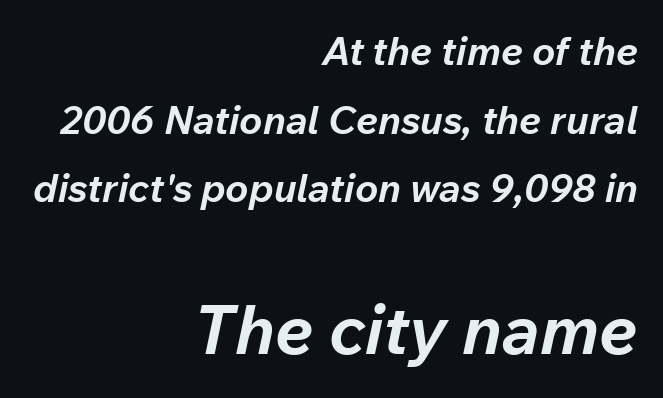
The image shows 68 px bold type, italic (leaning right); set right-aligned, line spacing 1.76x, normal letter spacing, not underlined; the second (bottom) block is 1.74x larger; low stroke contrast and a medium x-height.
